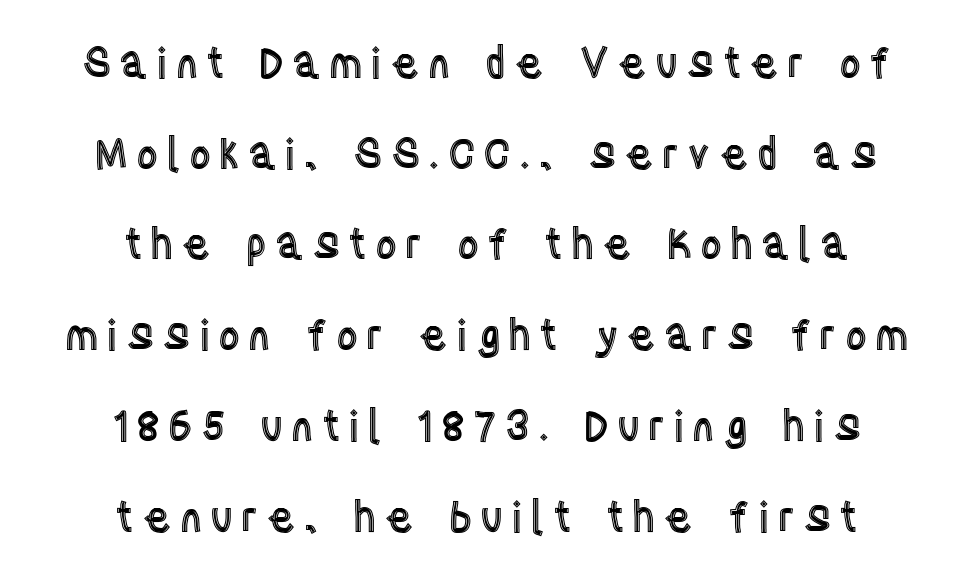
{"italic": "no", "width": "condensed", "x_height": "large", "monospaced": "no", "underline": "no", "align": "center", "line_spacing": "loose", "line_spacing_ratio": 2.16, "glyph_px": 42}
